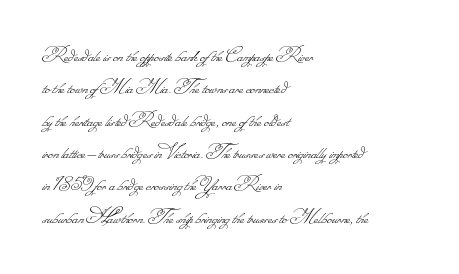
The image shows 22 px text type; set left-aligned, normal line spacing (1.47x), normal letter spacing, not underlined.
